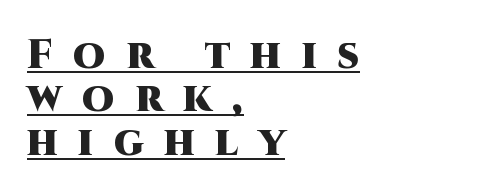
Q: Is the text bold? A: Yes.
Q: Is the text italic (slanted)? A: No, it is upright.
Q: Is the typeface a serif or a sans-serif typeface? A: Sans-serif.
Q: Is the text underlined? A: Yes.
Q: How is the paragraph aligned? A: Left-aligned.
Q: Is the spacing between letters normal or unusually wide? A: Unusually wide.
Q: Is the spacing between lines tight, normal or loose? A: Tight.
Q: Width (condensed, normal, or wide)? A: Normal.
Q: Stroke contrast? A: High.
Q: x-height? A: Large.
Q: Monospaced? A: No.
